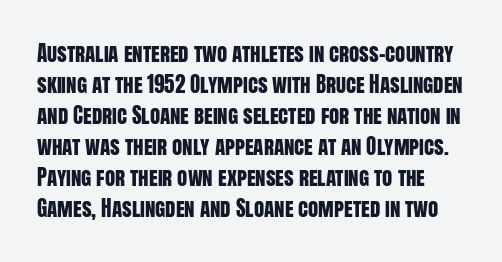
Ascenders rise straight up at ninety degrees. The rendering keeps characters at their native spacing. Regarding leading, the lines here are spaced in the standard way. Just letters on the line, the space beneath them empty.
